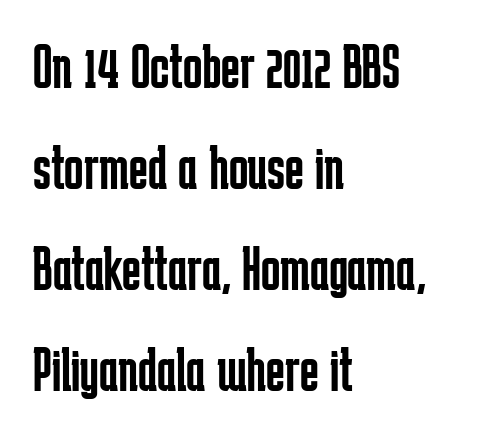
{"serif": "no", "italic": "no", "bold": "no", "weight": "regular", "width": "condensed", "stroke_contrast": "low", "x_height": "medium", "monospaced": "no", "underline": "no", "align": "left", "line_spacing": "normal", "line_spacing_ratio": 1.58, "letter_spacing": "normal", "letter_spacing_em": 0.0, "glyph_px": 64}
